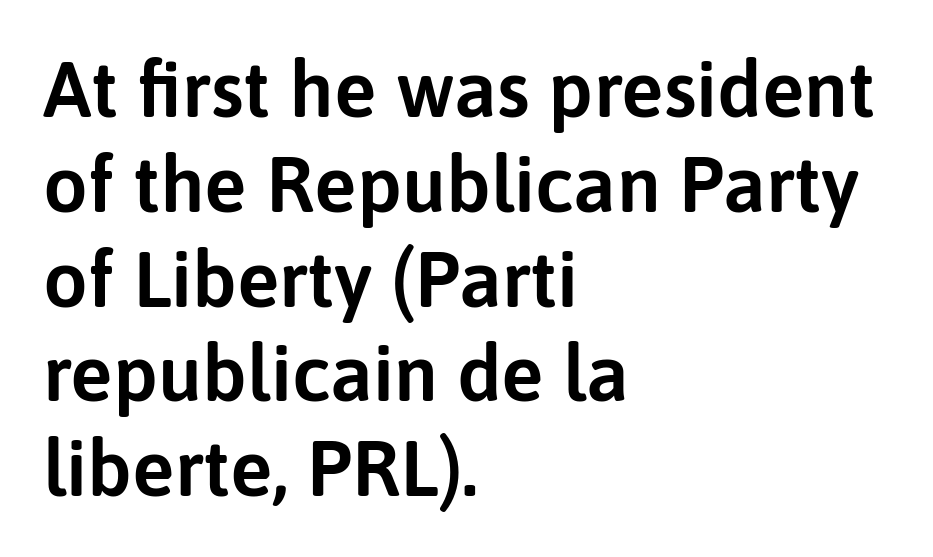
Bare-footed words on every line. A sans-serif font was chosen for this passage. The lines are quadded left. The lettering holds an erect, upright posture throughout. The face used here is proportionally spaced, like ordinary book or web type.
